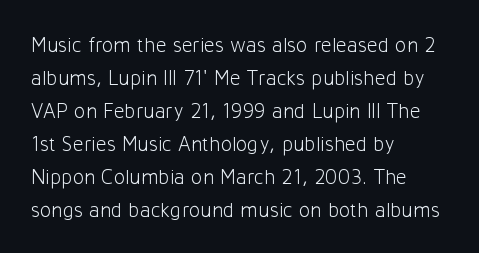
Q: Is the text bold? A: No.
Q: Is the text italic (slanted)? A: No, it is upright.
Q: Is the text underlined? A: No.
Q: How is the paragraph aligned? A: Left-aligned.
Q: Is the spacing between letters normal or unusually wide? A: Normal.
Q: Is the spacing between lines tight, normal or loose? A: Normal.
